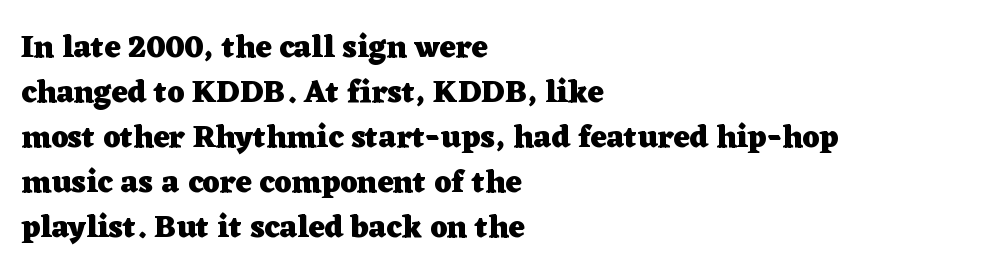
Q: Is the text bold? A: Yes.
Q: Is the text italic (slanted)? A: No, it is upright.
Q: Is the typeface a serif or a sans-serif typeface? A: Serif.
Q: Is the text underlined? A: No.
Q: How is the paragraph aligned? A: Left-aligned.
Q: Is the spacing between letters normal or unusually wide? A: Normal.
Q: Is the spacing between lines tight, normal or loose? A: Normal.
Q: Width (condensed, normal, or wide)? A: Wide.
Q: Stroke contrast? A: Low.
Q: x-height? A: Medium.
Q: Monospaced? A: No.
